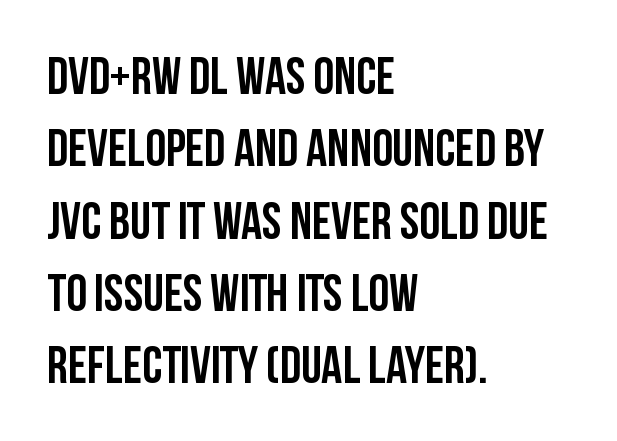
Q: Is the text bold? A: Yes.
Q: Is the text italic (slanted)? A: No, it is upright.
Q: Is the typeface a serif or a sans-serif typeface? A: Sans-serif.
Q: Is the text underlined? A: No.
Q: How is the paragraph aligned? A: Left-aligned.
Q: Is the spacing between letters normal or unusually wide? A: Normal.
Q: Is the spacing between lines tight, normal or loose? A: Normal.
Q: Width (condensed, normal, or wide)? A: Condensed.
Q: Stroke contrast? A: Low.
Q: x-height? A: Large.
Q: Monospaced? A: No.
